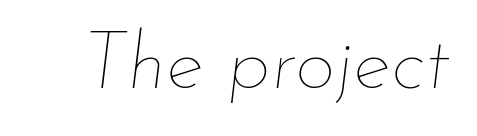
Spacing verdict: proportional, widths tailored to each character. The strip under each line holds only bare page. A quiet, ordinary-to-light weight characterises the typeface. Observe the ordinary spacing: letters are neighbours, not strangers. Emphasis-style slanted type is in use.
